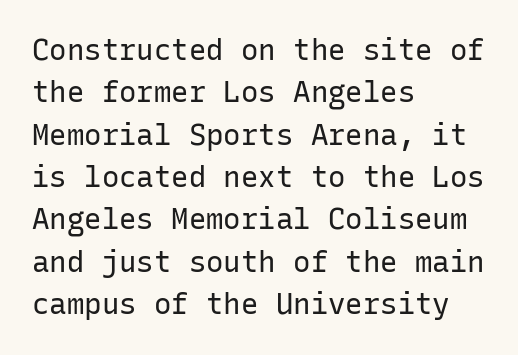
The image shows 29 px regular-weight sans-serif type, upright, monospaced; set left-aligned, normal line spacing (1.46x), normal letter spacing, not underlined; low stroke contrast and a medium x-height.
